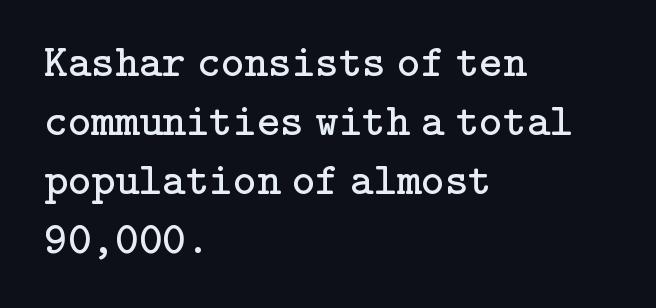
The passage shown is typeset with a serif family. The lettering stays uniformly vertical, giving the passage a roman look. A bare baseline throughout the passage. No letter is thick-stroked: the sample isn't bold. Interline gaps are of average width in this sample.
